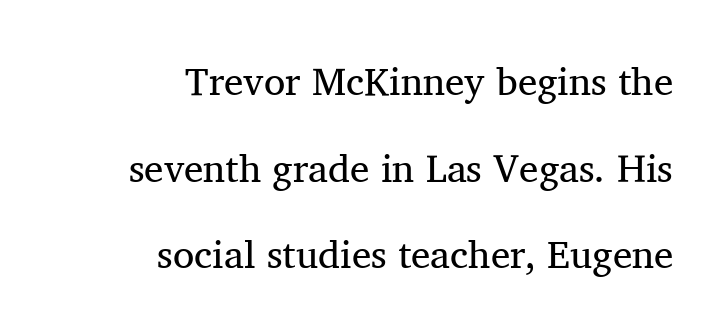
Q: Is the text bold? A: No.
Q: Is the text italic (slanted)? A: No, it is upright.
Q: Is the typeface a serif or a sans-serif typeface? A: Serif.
Q: Is the text underlined? A: No.
Q: How is the paragraph aligned? A: Right-aligned.
Q: Is the spacing between letters normal or unusually wide? A: Normal.
Q: Is the spacing between lines tight, normal or loose? A: Loose.
Q: Width (condensed, normal, or wide)? A: Normal.
Q: Stroke contrast? A: Medium.
Q: x-height? A: Medium.
Q: Monospaced? A: No.
